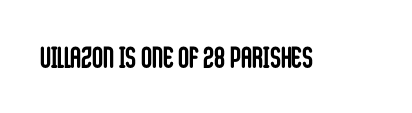
Honestly, the letter spacing is just normal — you wouldn't notice it. Here the designer chose a conventional face with non-uniform glyph widths. The strip under each line holds only bare page. It's the straight-up-and-down kind of type. The typesetting leans heavy: a genuine bold. No feet cap the strokes, marking this as sans-serif type.
